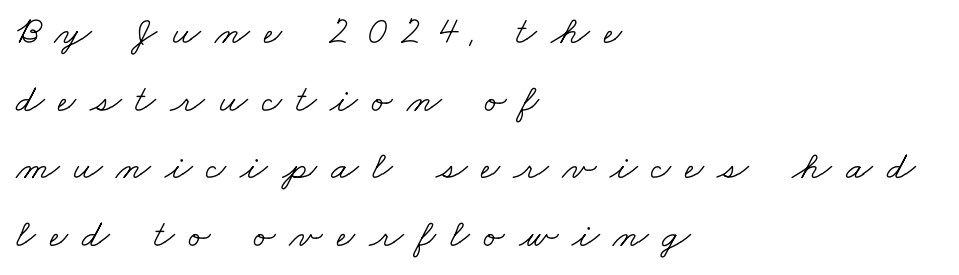
The image shows 40 px light, wide serif type; set left-aligned, normal line spacing (1.69x), unusually wide letter spacing (+0.35 em), not underlined; low stroke contrast and a small x-height.
